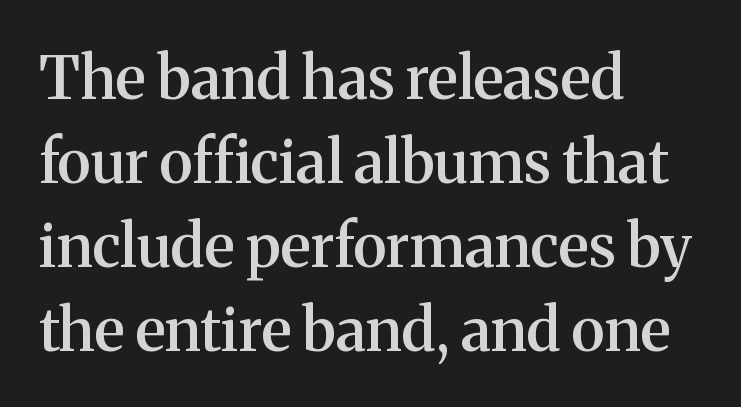
The image shows 60 px semibold serif type, upright; set left-aligned, normal line spacing (1.4x), normal letter spacing, not underlined; medium stroke contrast and a medium x-height.
